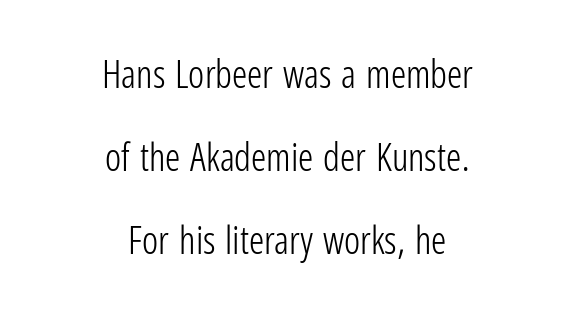
The image shows 38 px light, condensed sans-serif type, upright; set centered, loose line spacing (2.18x), normal letter spacing, not underlined; low stroke contrast and a medium x-height.
